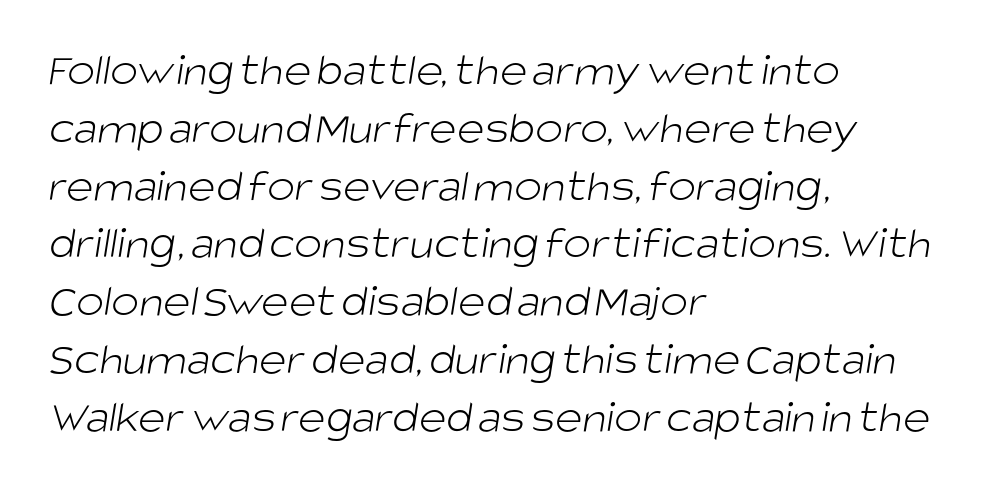
Think of a printed novel: that variable character pitch is what you see here. Visually the block forms a straight wall on the left and a jagged coastline on the right. The gap between lines stays unmarked. Tracking value appears to be zero — textbook default spacing. Is this a heavy cut? Hardly; it is regular or lighter. Observe the absence of serifs on each vertical stroke in this sample.
